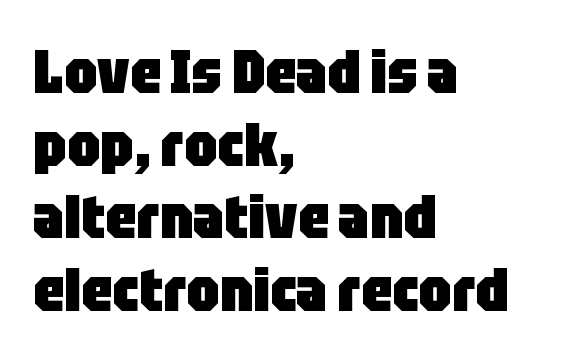
Q: Is the text bold? A: Yes.
Q: Is the text italic (slanted)? A: No, it is upright.
Q: Is the typeface a serif or a sans-serif typeface? A: Sans-serif.
Q: Is the text underlined? A: No.
Q: How is the paragraph aligned? A: Left-aligned.
Q: Is the spacing between letters normal or unusually wide? A: Normal.
Q: Width (condensed, normal, or wide)? A: Condensed.
Q: Stroke contrast? A: Low.
Q: x-height? A: Large.
Q: Monospaced? A: No.
